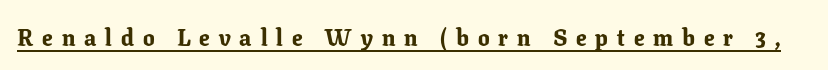
Q: Is the text bold? A: Yes.
Q: Is the text italic (slanted)? A: No, it is upright.
Q: Is the text underlined? A: Yes.
Q: Is the spacing between letters normal or unusually wide? A: Unusually wide.
